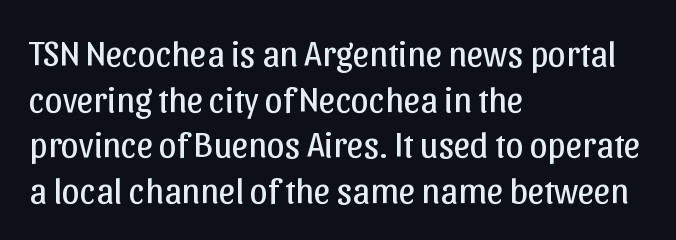
The image shows 36 px regular-weight sans-serif type, upright; set left-aligned, normal line spacing (1.27x), normal letter spacing, not underlined; low stroke contrast and a medium x-height.
